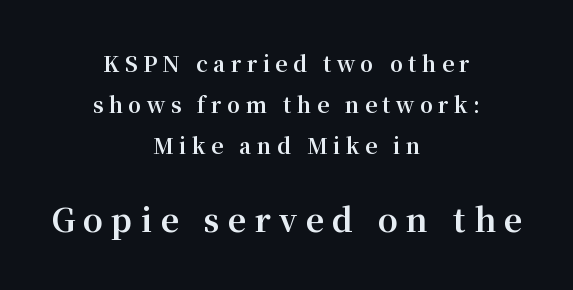
{"serif": "yes", "italic": "no", "bold": "yes", "weight": "bold", "width": "normal", "stroke_contrast": "medium", "x_height": "medium", "monospaced": "no", "underline": "no", "align": "center", "line_spacing": "loose", "line_spacing_ratio": 1.95, "letter_spacing": "wide", "letter_spacing_em": 0.26, "larger_block": "second", "size_ratio": 1.52, "glyph_px": 32}
